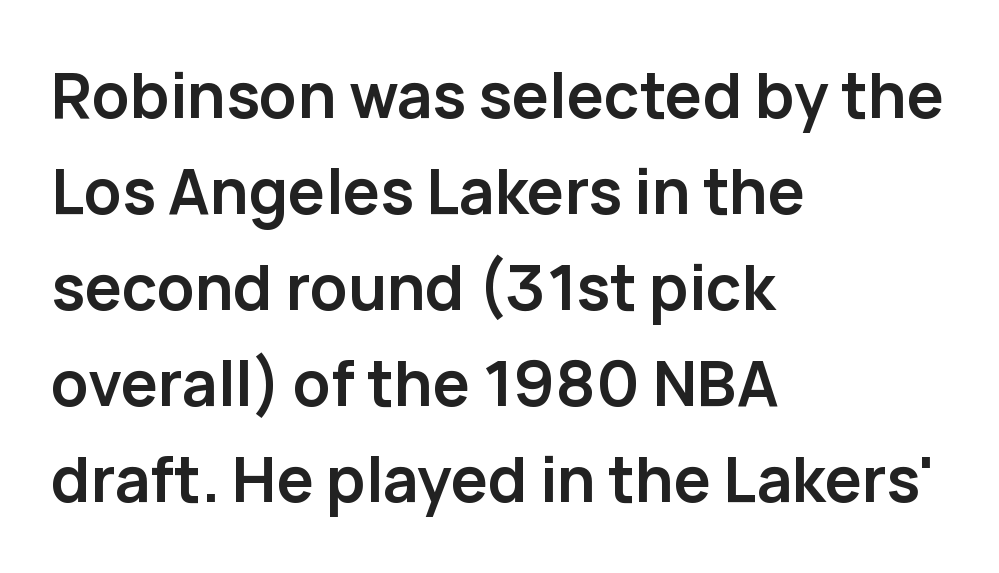
{"serif": "no", "italic": "no", "bold": "yes", "weight": "semibold", "width": "normal", "stroke_contrast": "low", "x_height": "medium", "monospaced": "no", "underline": "no", "align": "left", "line_spacing": "normal", "line_spacing_ratio": 1.55, "letter_spacing": "normal", "letter_spacing_em": 0.0, "glyph_px": 62}
